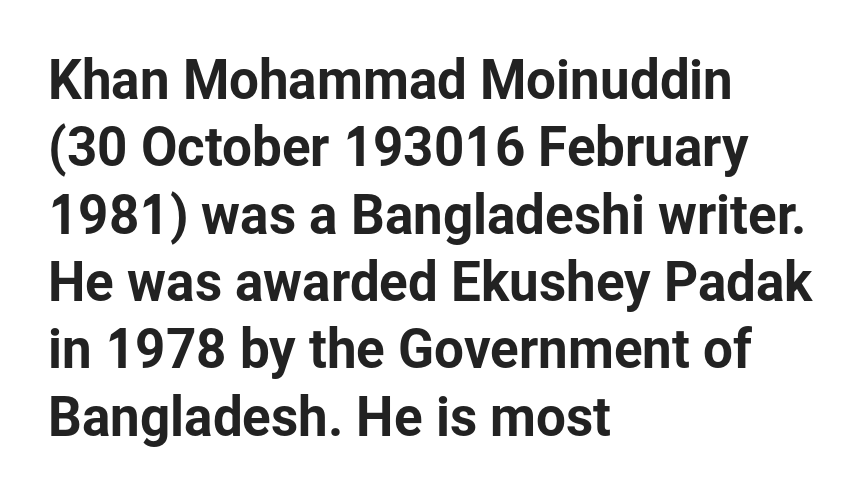
{"serif": "no", "italic": "no", "width": "normal", "stroke_contrast": "low", "x_height": "medium", "monospaced": "no", "underline": "no", "align": "left", "line_spacing": "normal", "line_spacing_ratio": 1.27, "letter_spacing": "normal", "letter_spacing_em": 0.0, "glyph_px": 53}
